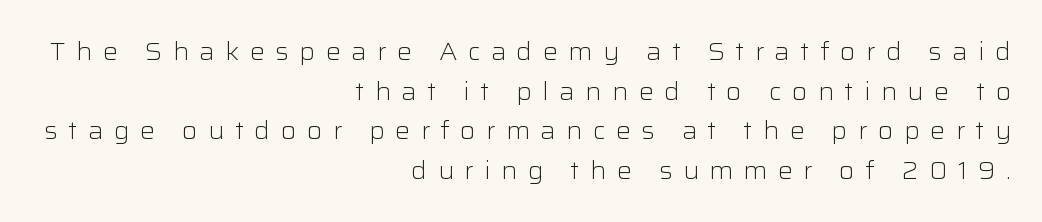
Think standard paragraph weight, or any step lighter than that. Whoever set this chose a conventional vertical rhythm. What stands out about the letter spacing? Its width — letters are far apart. Nobody drew a line under any word here.
